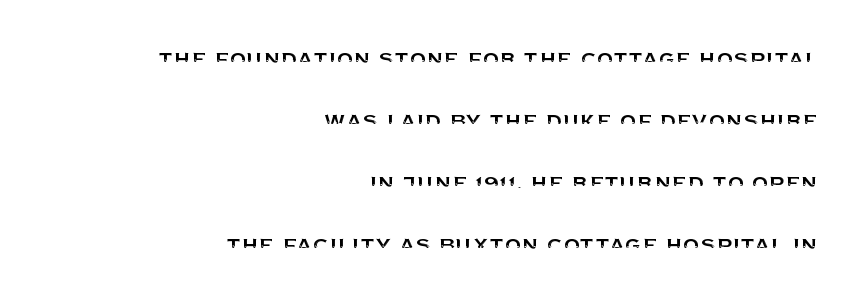
{"italic": "no", "underline": "no", "align": "right", "line_spacing": "loose", "line_spacing_ratio": 2.3, "letter_spacing": "normal", "letter_spacing_em": 0.0, "glyph_px": 27}
